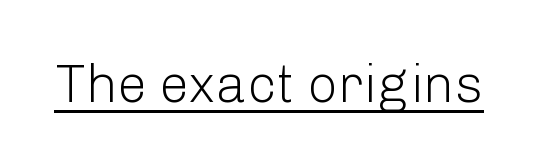
The image shows 53 px light sans-serif type, upright; set normal letter spacing, underlined; low stroke contrast and a medium x-height.
